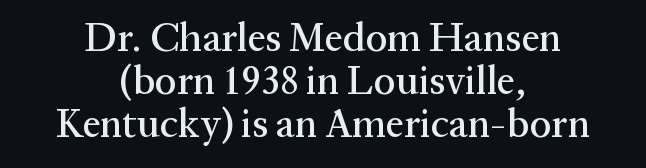
The image shows 40 px serif type, upright; set centered, tight line spacing (1.08x), normal letter spacing, not underlined; medium stroke contrast and a medium x-height.
